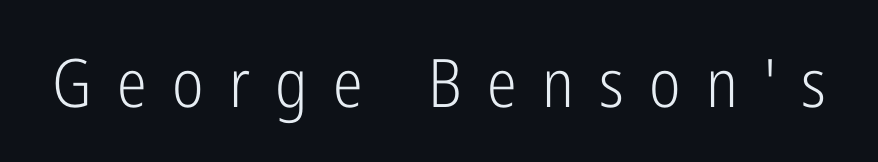
{"serif": "no", "italic": "no", "bold": "no", "weight": "light", "width": "condensed", "stroke_contrast": "low", "x_height": "medium", "monospaced": "no", "underline": "no", "letter_spacing": "wide", "letter_spacing_em": 0.38, "glyph_px": 67}
